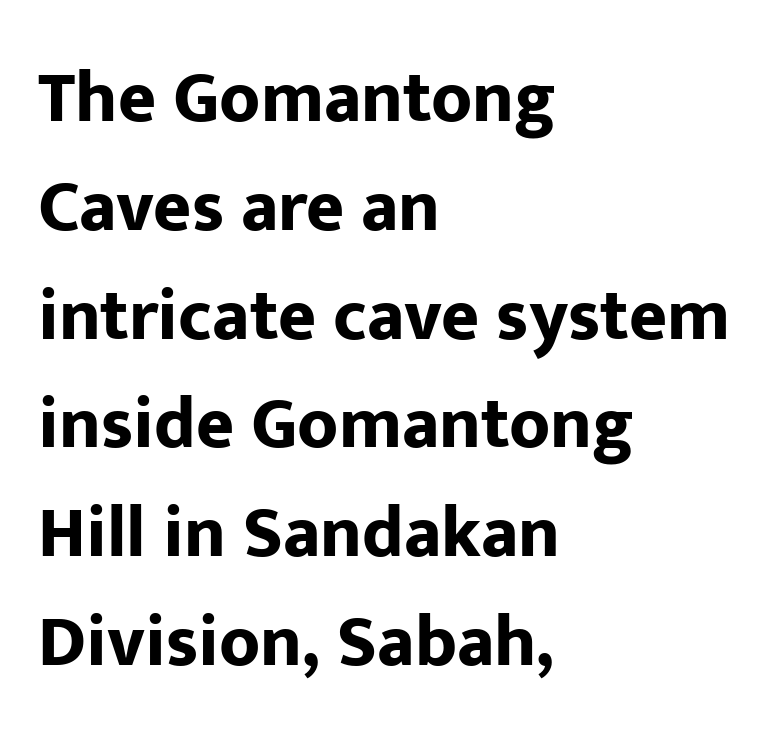
{"serif": "no", "italic": "no", "bold": "yes", "weight": "bold", "width": "normal", "stroke_contrast": "low", "x_height": "medium", "monospaced": "no", "underline": "no", "align": "left", "line_spacing": "normal", "line_spacing_ratio": 1.49, "letter_spacing": "normal", "letter_spacing_em": 0.0, "glyph_px": 73}
